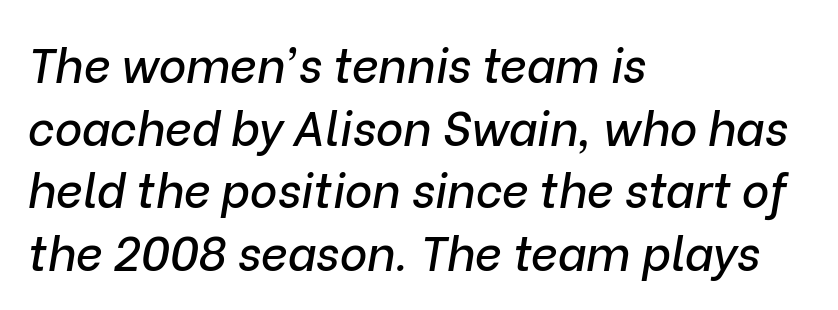
{"italic": "yes", "lean": "right", "slant_degrees": 9, "width": "normal", "stroke_contrast": "low", "x_height": "medium", "monospaced": "no", "underline": "no", "align": "left", "line_spacing": "normal", "line_spacing_ratio": 1.33, "letter_spacing": "normal", "letter_spacing_em": 0.0, "glyph_px": 47}
